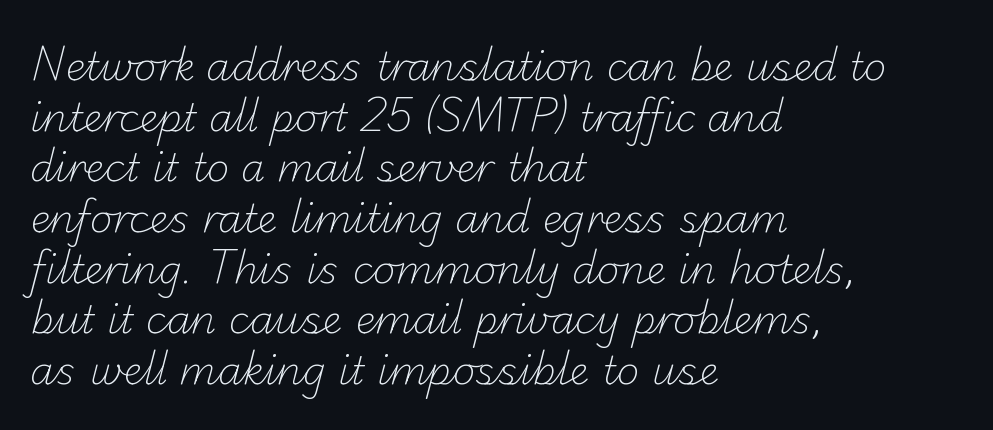
{"serif": "no", "bold": "no", "weight": "light", "width": "normal", "stroke_contrast": "low", "x_height": "small", "monospaced": "no", "underline": "no", "align": "left", "line_spacing": "normal", "line_spacing_ratio": 1.3, "letter_spacing": "normal", "letter_spacing_em": 0.0, "glyph_px": 39}
